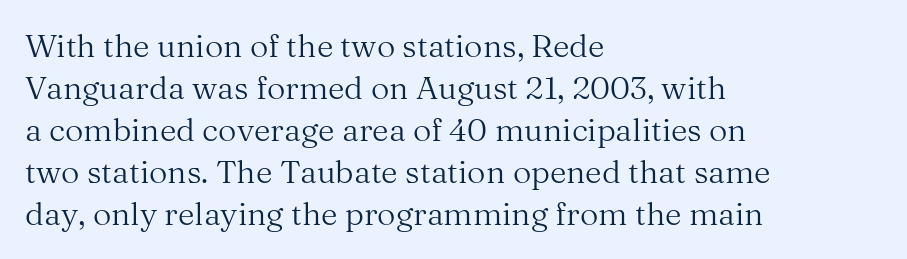
{"serif": "yes", "italic": "no", "bold": "no", "weight": "regular", "width": "normal", "stroke_contrast": "medium", "x_height": "medium", "monospaced": "no", "underline": "no", "align": "left", "line_spacing": "normal", "line_spacing_ratio": 1.31, "letter_spacing": "normal", "letter_spacing_em": 0.0, "glyph_px": 32}
